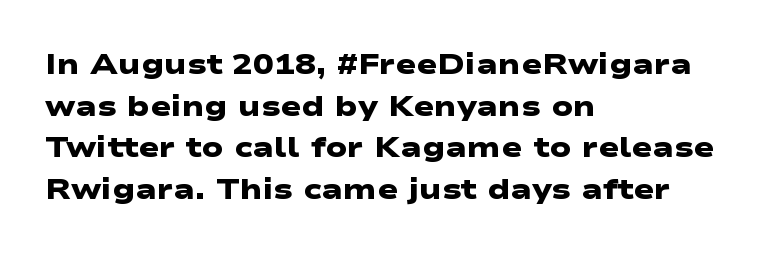
Teacher's note: observe the even left margin — that is flush-left alignment. Decoration check: the copy has no underline. Vertically, the passage feels balanced, rows spaced as you'd expect. A typesetter would label this face a sans.
